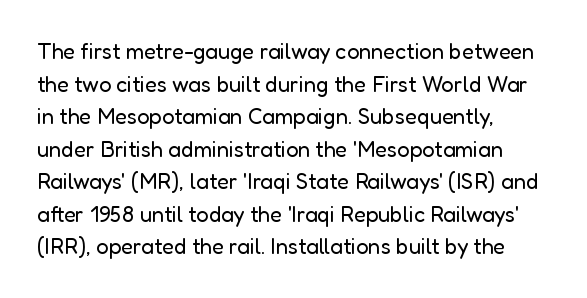
Q: Is the text bold? A: No.
Q: Is the text italic (slanted)? A: No, it is upright.
Q: Is the text underlined? A: No.
Q: How is the paragraph aligned? A: Left-aligned.
Q: Is the spacing between letters normal or unusually wide? A: Normal.
Q: Is the spacing between lines tight, normal or loose? A: Normal.
